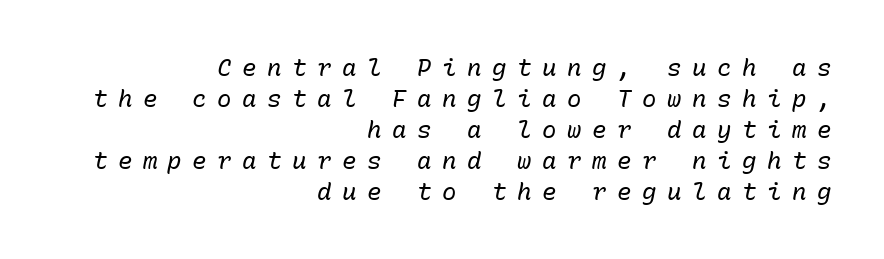
The image shows 24 px text type, italic (leaning right); set right-aligned, normal line spacing (1.29x), unusually wide letter spacing (+0.44 em), not underlined.
